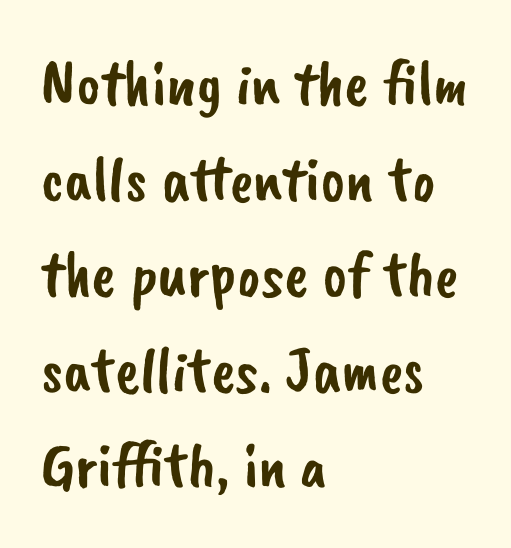
The setting favours the left margin, as ordinary paragraphs usually do. Rows of type keep a routine distance in the vertical direction. Proportional: the letters do not fall into vertical columns. Compared with typical body copy, the letter spacing here is the same. Regarding serifs, this sample does without them. The area under the type is left untouched.
